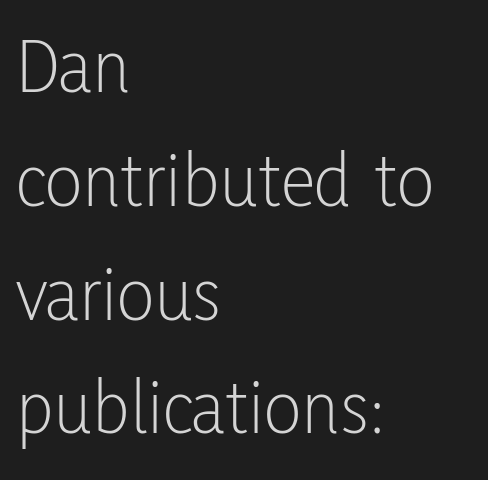
The image shows 79 px light, condensed sans-serif type, upright; set left-aligned, normal line spacing (1.44x), normal letter spacing, not underlined; low stroke contrast and a medium x-height.
